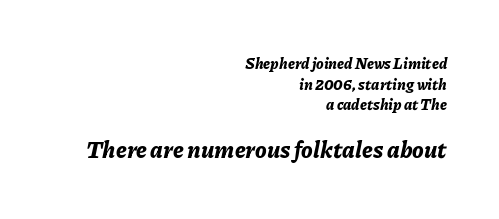
{"italic": "yes", "lean": "right", "slant_degrees": 11, "bold": "yes", "underline": "no", "align": "right", "line_spacing": "normal", "line_spacing_ratio": 1.38, "letter_spacing": "normal", "letter_spacing_em": 0.0, "larger_block": "second", "size_ratio": 1.53, "glyph_px": 23}
